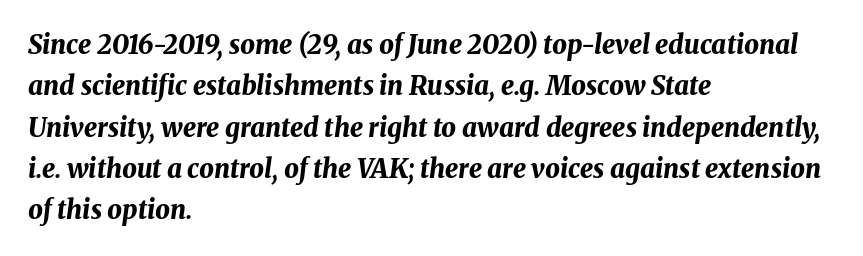
The image shows 26 px bold type, italic (leaning right); set left-aligned, normal line spacing (1.59x), normal letter spacing, not underlined.
